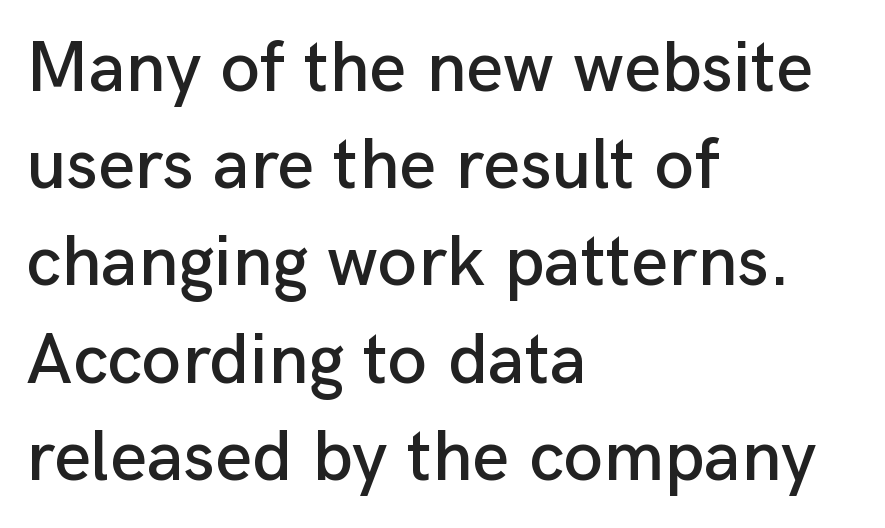
The rows are spaced the way most documents space them. The string is rendered with underlining switched off. Posture: straight, roman, zero tilt. Which margin do the lines hug? The left one — the right edge is uneven. Serif or sans? Sans — the stroke terminals are bare. What stands out about the letter spacing? Nothing — it is the standard amount.
